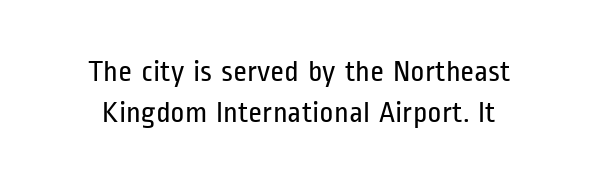
A typesetter would call this leading conventional body-copy spacing. Weight: in the light-to-regular range. Does the type have serifs? No, each stem ends abruptly. A typesetter would call this proportional, since set widths differ per character. The space beneath each line is pristine and unruled.
